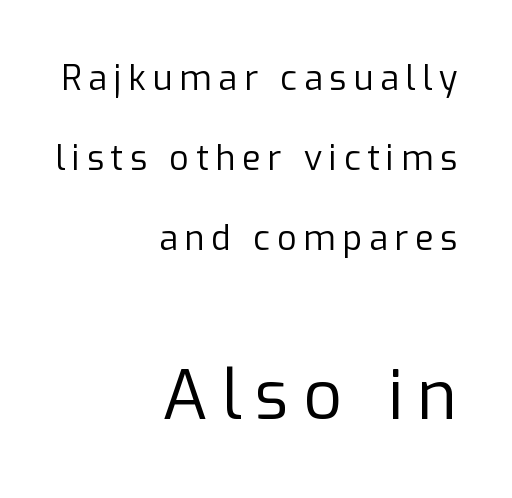
A sans-serif font was chosen for this passage. The gaps between neighbouring characters are conspicuously large. Quick note: underline off. Here the designer chose a conventional face with non-uniform glyph widths. Compared with a flush-left layout, this one pins lines to the opposite, right side.
